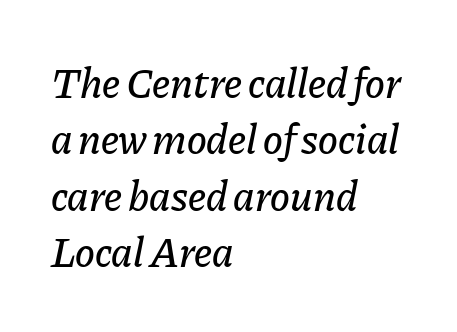
Q: Is the text italic (slanted)? A: Yes, it leans right by about 11 degrees.
Q: Is the text underlined? A: No.
Q: How is the paragraph aligned? A: Left-aligned.
Q: Is the spacing between letters normal or unusually wide? A: Normal.
Q: Is the spacing between lines tight, normal or loose? A: Normal.
Q: Width (condensed, normal, or wide)? A: Normal.
Q: Stroke contrast? A: Low.
Q: x-height? A: Medium.
Q: Monospaced? A: No.
